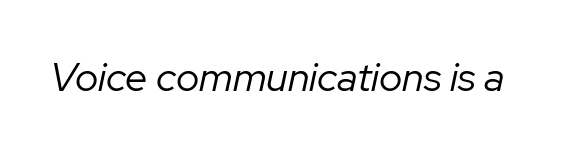
{"italic": "yes", "lean": "right", "slant_degrees": 12, "bold": "no", "weight": "regular", "width": "normal", "stroke_contrast": "low", "x_height": "medium", "monospaced": "no", "underline": "no", "letter_spacing": "normal", "letter_spacing_em": 0.0, "glyph_px": 40}
